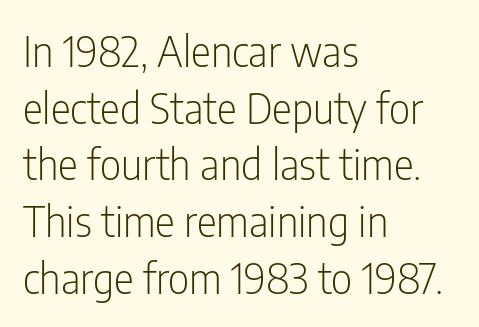
Q: Is the text bold? A: No.
Q: Is the text italic (slanted)? A: No, it is upright.
Q: Is the typeface a serif or a sans-serif typeface? A: Sans-serif.
Q: Is the text underlined? A: No.
Q: How is the paragraph aligned? A: Left-aligned.
Q: Is the spacing between letters normal or unusually wide? A: Normal.
Q: Is the spacing between lines tight, normal or loose? A: Normal.
Q: Width (condensed, normal, or wide)? A: Condensed.
Q: Stroke contrast? A: Low.
Q: x-height? A: Medium.
Q: Monospaced? A: No.
